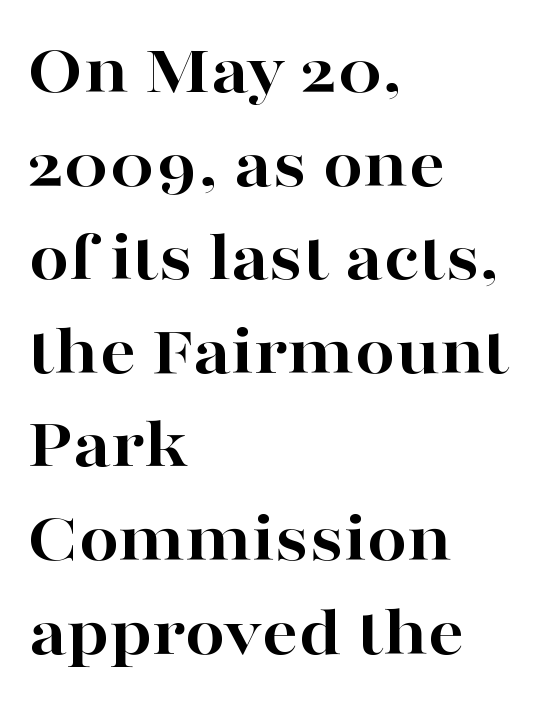
Line spacing here is normal. Lines of text with bare space underneath. A typesetter would call this proportional, since set widths differ per character. Inter-character spacing is left at the font's built-in metrics. Pretty heavy lettering here — definitely bold.
